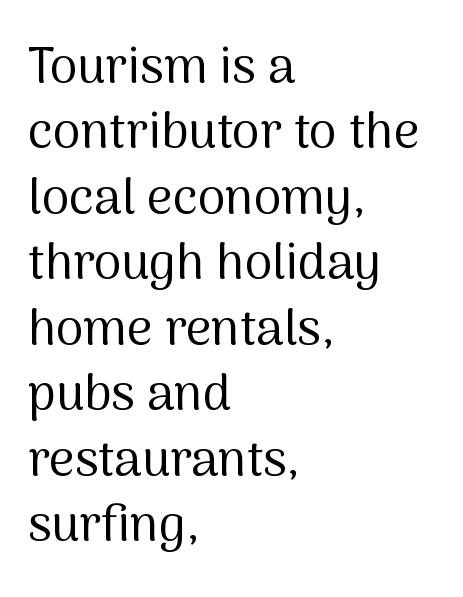
{"serif": "no", "italic": "no", "bold": "no", "weight": "regular", "width": "normal", "stroke_contrast": "medium", "x_height": "medium", "monospaced": "no", "underline": "no", "align": "left", "line_spacing": "normal", "line_spacing_ratio": 1.31, "letter_spacing": "normal", "letter_spacing_em": 0.0, "glyph_px": 50}
